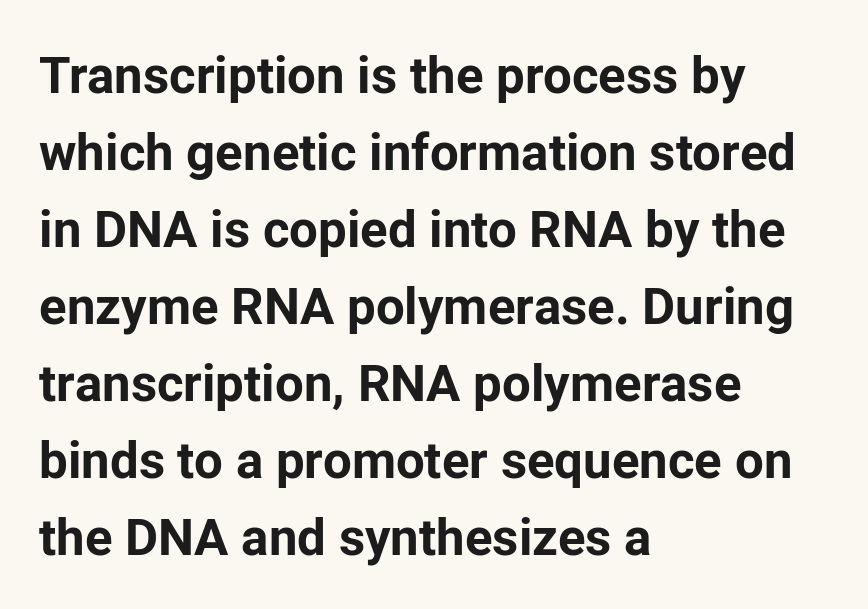
{"serif": "no", "italic": "no", "bold": "yes", "weight": "bold", "width": "normal", "stroke_contrast": "low", "x_height": "medium", "monospaced": "no", "underline": "no", "align": "left", "line_spacing": "normal", "line_spacing_ratio": 1.51, "letter_spacing": "normal", "letter_spacing_em": 0.0, "glyph_px": 51}
